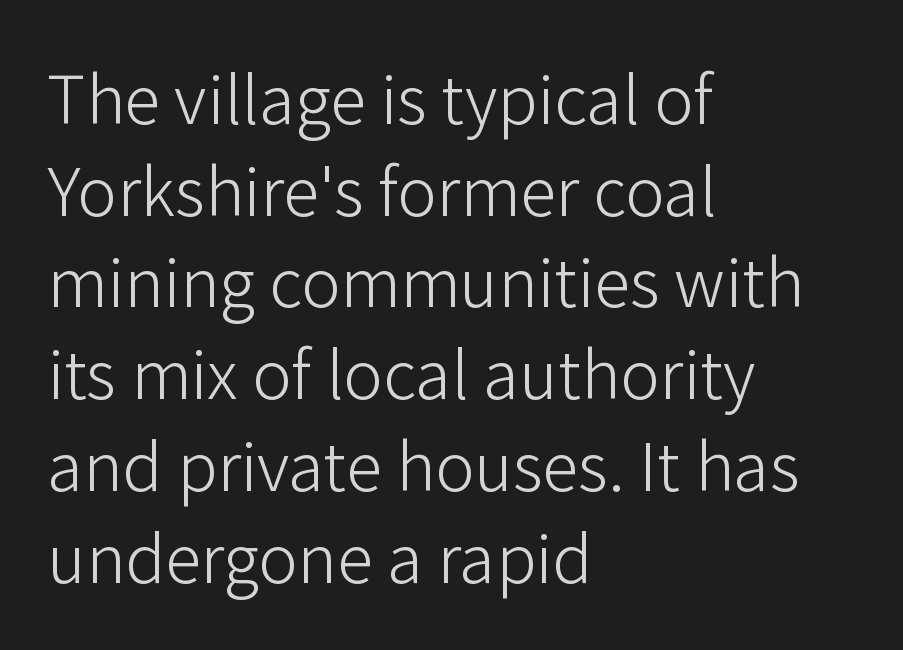
The image shows 66 px light sans-serif type, upright; set left-aligned, normal line spacing (1.39x), normal letter spacing, not underlined; low stroke contrast and a medium x-height.
